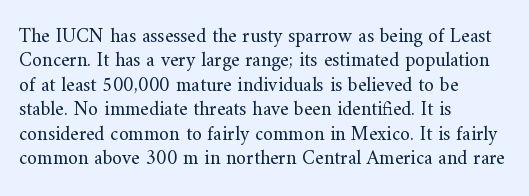
Q: Is the text bold? A: No.
Q: Is the text italic (slanted)? A: No, it is upright.
Q: Is the text underlined? A: No.
Q: How is the paragraph aligned? A: Left-aligned.
Q: Is the spacing between letters normal or unusually wide? A: Normal.
